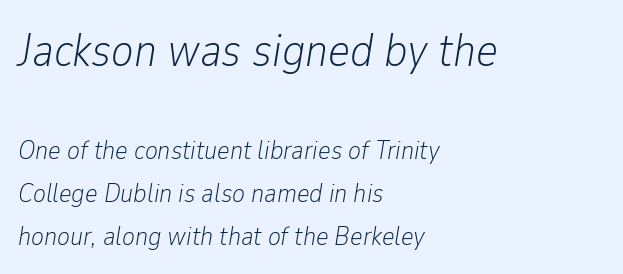
{"italic": "yes", "lean": "right", "slant_degrees": 9, "bold": "no", "weight": "light", "width": "condensed", "stroke_contrast": "low", "x_height": "medium", "monospaced": "no", "underline": "no", "align": "left", "line_spacing": "normal", "line_spacing_ratio": 1.6, "letter_spacing": "normal", "letter_spacing_em": 0.0, "larger_block": "first", "size_ratio": 1.74, "glyph_px": 47}
